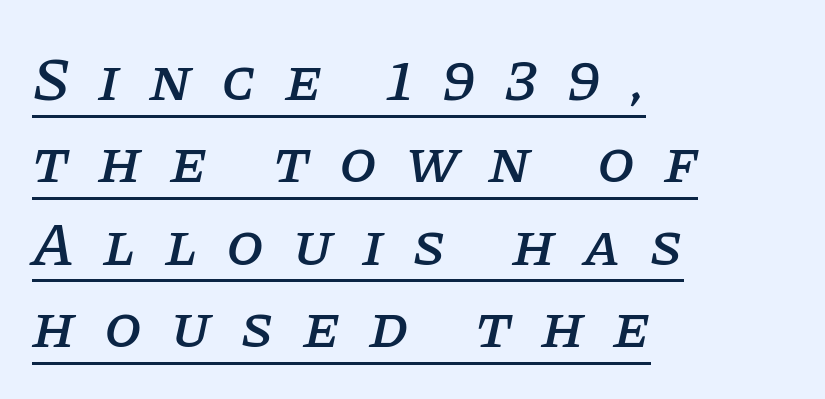
The image shows 61 px serif type, italic (leaning right); set left-aligned, normal line spacing (1.35x), unusually wide letter spacing (+0.47 em), underlined; low stroke contrast and a large x-height.
